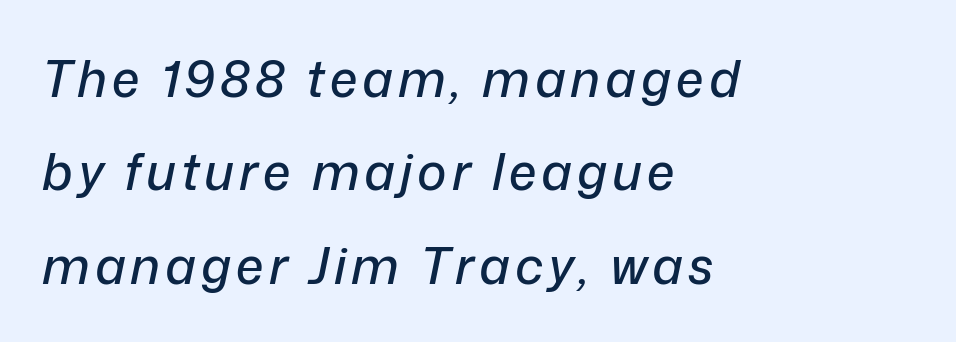
There's an unmistakable incline to the writing here. Where is the straight margin? On the left. Is this a fixed-width face? No — the glyphs have proportional, varying widths. Has an underline been added? It has not.
